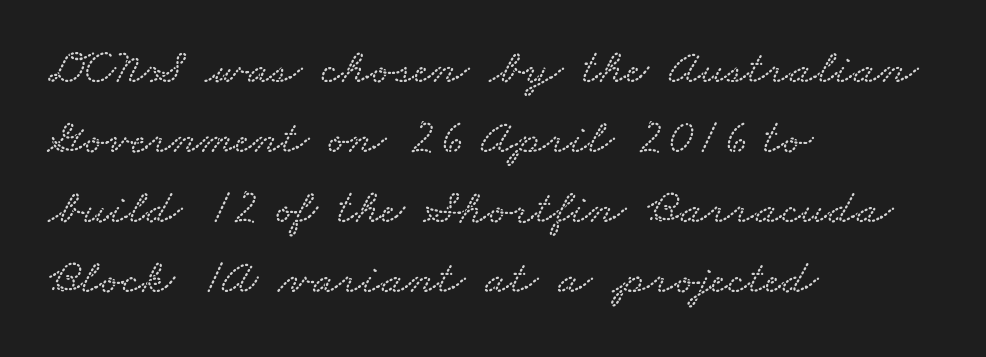
Q: Is the text underlined? A: No.
Q: How is the paragraph aligned? A: Left-aligned.
Q: Is the spacing between letters normal or unusually wide? A: Normal.
Q: Is the spacing between lines tight, normal or loose? A: Normal.
Q: Width (condensed, normal, or wide)? A: Wide.
Q: Stroke contrast? A: Low.
Q: x-height? A: Small.
Q: Monospaced? A: No.
